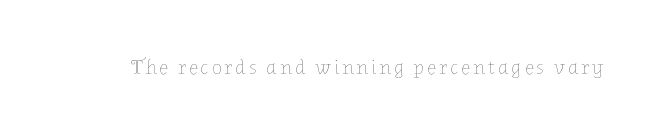
Q: Is the text bold? A: No.
Q: Is the text italic (slanted)? A: No, it is upright.
Q: Is the text underlined? A: No.
